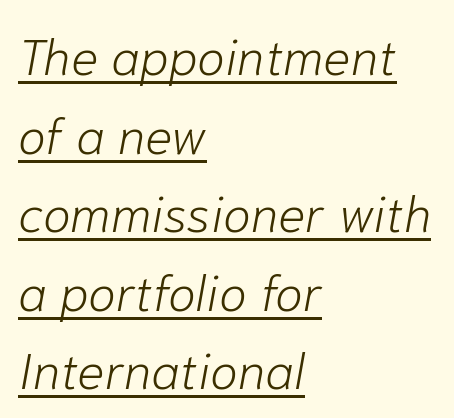
The rendering uses natural spacing where letterforms have individual widths. The passage shown stacks its lines at a standard gap. No extra tracking has been applied to these lines. Has an underline been added? It has. Observe the lean: these are italic letterforms.
